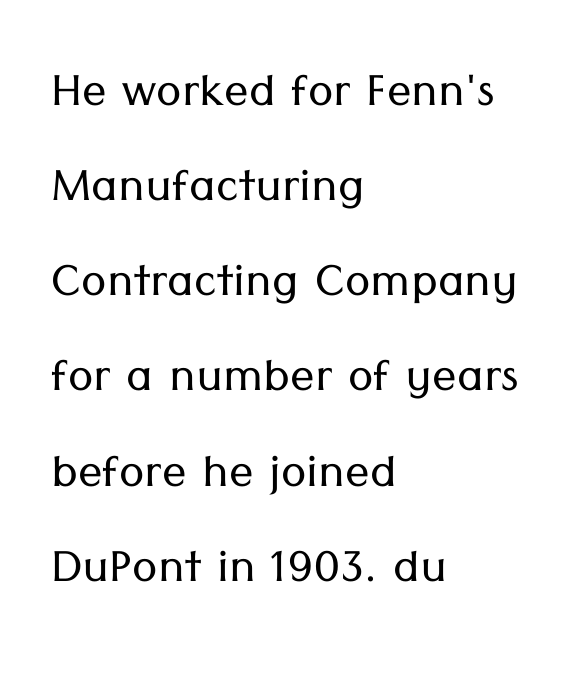
The image shows 61 px light sans-serif type, upright; set left-aligned, normal line spacing (1.56x), normal letter spacing, not underlined; low stroke contrast and a medium x-height.
